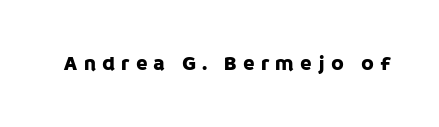
{"italic": "no", "underline": "no", "letter_spacing": "wide", "letter_spacing_em": 0.28, "glyph_px": 21}
